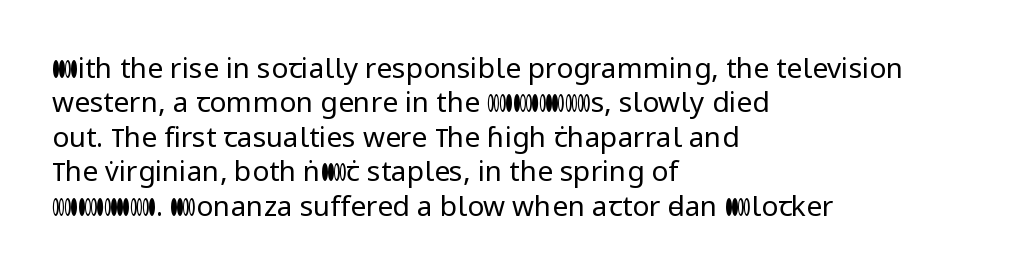
The image shows 28 px regular-weight sans-serif type, upright; set left-aligned, line spacing 1.23x, normal letter spacing, not underlined; low stroke contrast and a medium x-height.
